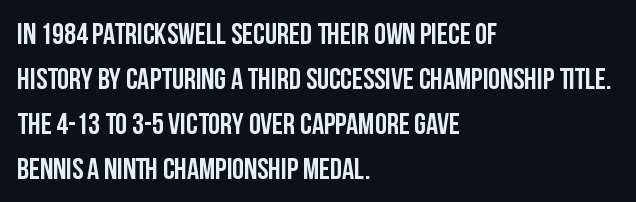
Descender tails drop into unmarked territory. The letters carry no serifs — their stems end cleanly without finishing strokes. Do the letters lean? They stand straight. Honestly, the row spacing looks completely unremarkable. Its strokes are broad and dark, the hallmark of bold type. Compared with a centered layout, this one pins lines to the left instead.
